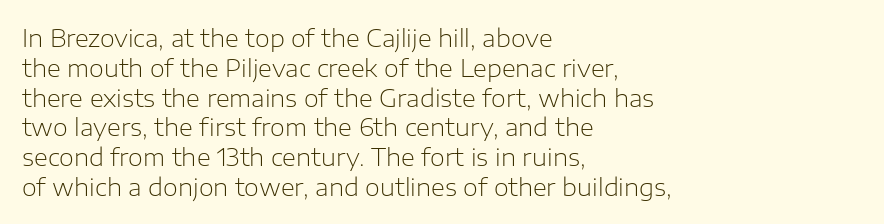
Q: Is the text bold? A: No.
Q: Is the text italic (slanted)? A: No, it is upright.
Q: Is the text underlined? A: No.
Q: How is the paragraph aligned? A: Left-aligned.
Q: Is the spacing between letters normal or unusually wide? A: Normal.
